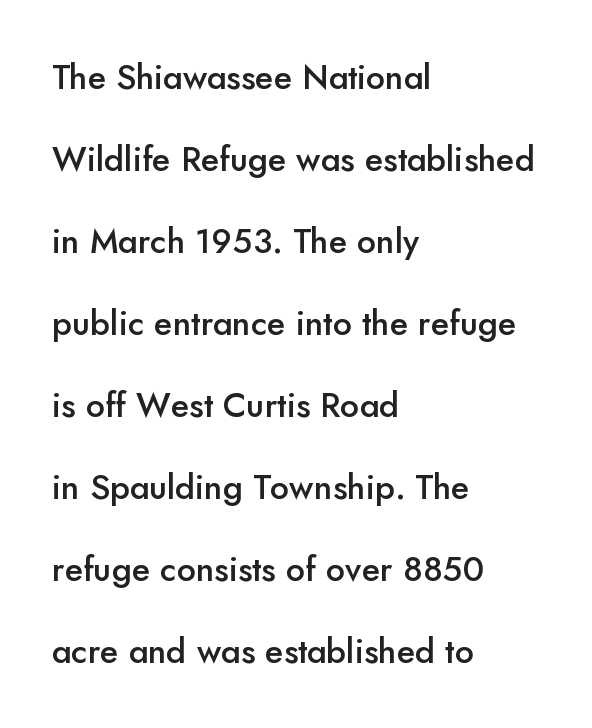
{"serif": "no", "italic": "no", "bold": "semi", "weight": "semibold", "width": "normal", "stroke_contrast": "low", "x_height": "small", "monospaced": "no", "underline": "no", "align": "left", "line_spacing": "loose", "line_spacing_ratio": 2.41, "letter_spacing": "normal", "letter_spacing_em": 0.0, "glyph_px": 34}
